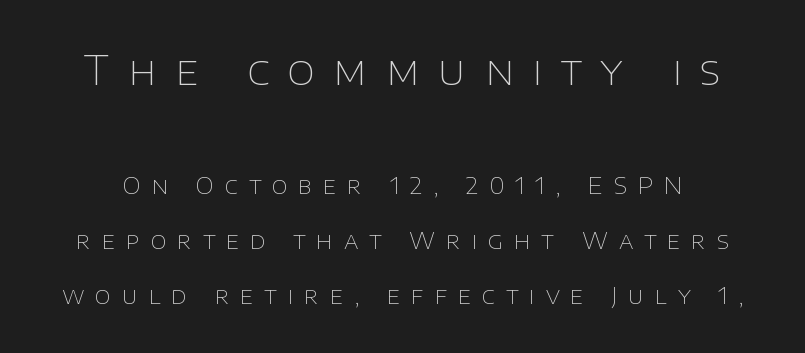
Note: larger setting up top, smaller setting below. Nope, no serifs anywhere on these letters. Glyph-to-glyph distance is far greater than everyday printed text. Note the varied advance widths — an 'i' is clearly narrower than an 'm'. Every character sits straight up, as roman type does. Descenders are the only things crossing below the line.
